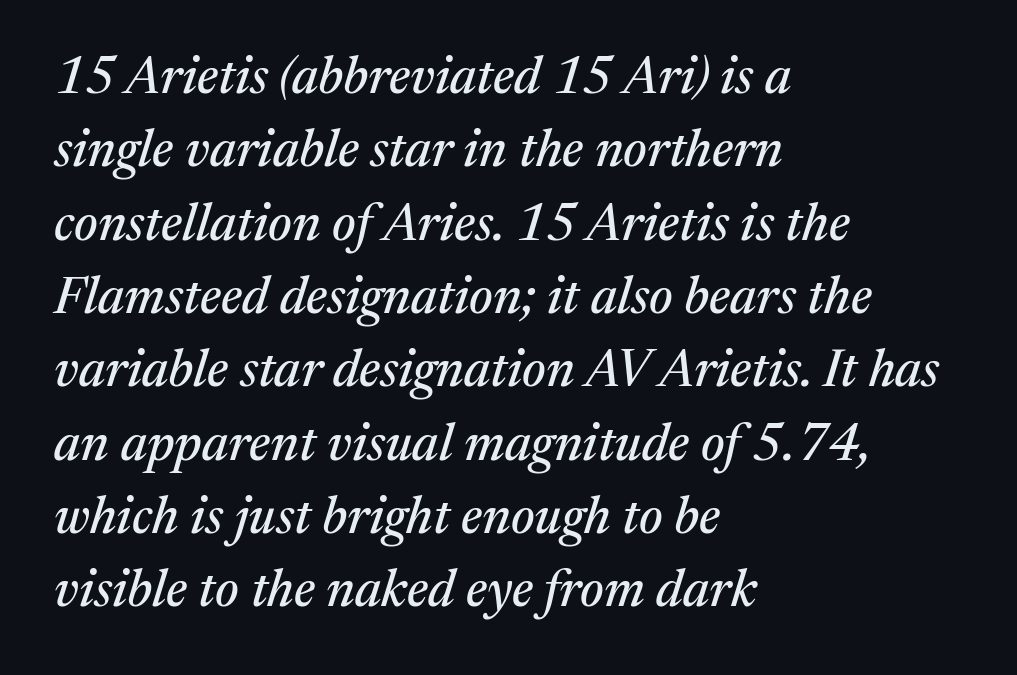
The image shows 52 px serif type, italic (leaning right); set left-aligned, normal line spacing (1.41x), normal letter spacing, not underlined; medium stroke contrast and a medium x-height.
